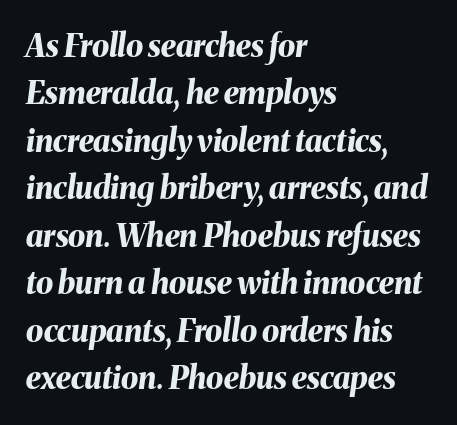
{"italic": "yes", "lean": "right", "slant_degrees": 8, "bold": "yes", "weight": "bold", "width": "normal", "stroke_contrast": "medium", "x_height": "medium", "monospaced": "no", "underline": "no", "align": "left", "line_spacing": "normal", "line_spacing_ratio": 1.53, "letter_spacing": "normal", "letter_spacing_em": 0.0, "glyph_px": 31}
